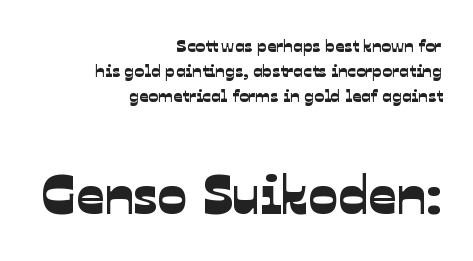
The image shows 55 px sans-serif type; set right-aligned, normal line spacing (1.4x), normal letter spacing, not underlined; the second (bottom) block is 3.06x larger; low stroke contrast and a medium x-height.
